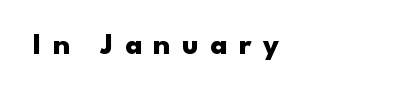
The image shows 30 px heavy, wide sans-serif type, upright; set left-aligned, unusually wide letter spacing (+0.38 em), not underlined; low stroke contrast and a small x-height.
